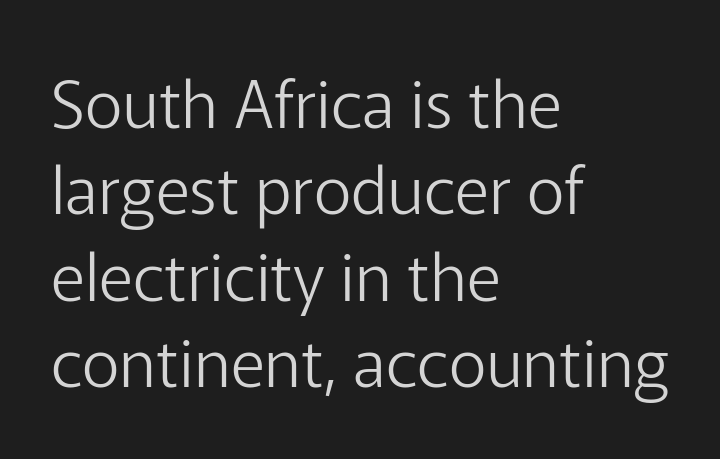
{"serif": "no", "italic": "no", "bold": "no", "weight": "light", "width": "normal", "stroke_contrast": "low", "x_height": "medium", "monospaced": "no", "underline": "no", "align": "left", "line_spacing": "normal", "line_spacing_ratio": 1.31, "letter_spacing": "normal", "letter_spacing_em": 0.0, "glyph_px": 66}
